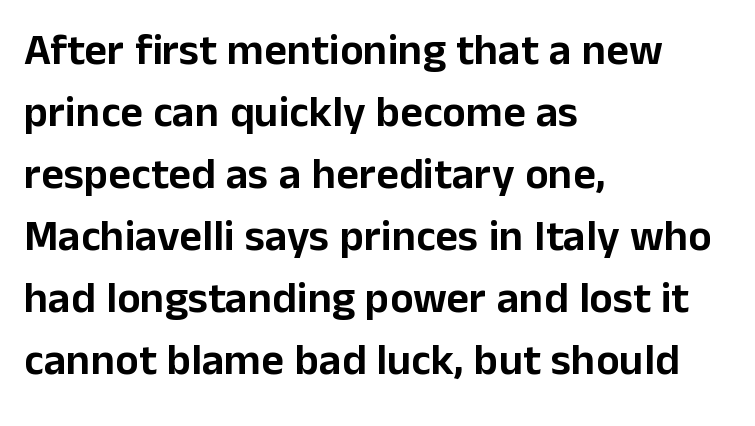
Q: Is the text italic (slanted)? A: No, it is upright.
Q: Is the typeface a serif or a sans-serif typeface? A: Sans-serif.
Q: Is the text underlined? A: No.
Q: How is the paragraph aligned? A: Left-aligned.
Q: Is the spacing between letters normal or unusually wide? A: Normal.
Q: Is the spacing between lines tight, normal or loose? A: Normal.
Q: Width (condensed, normal, or wide)? A: Normal.
Q: Stroke contrast? A: Low.
Q: x-height? A: Medium.
Q: Monospaced? A: No.
